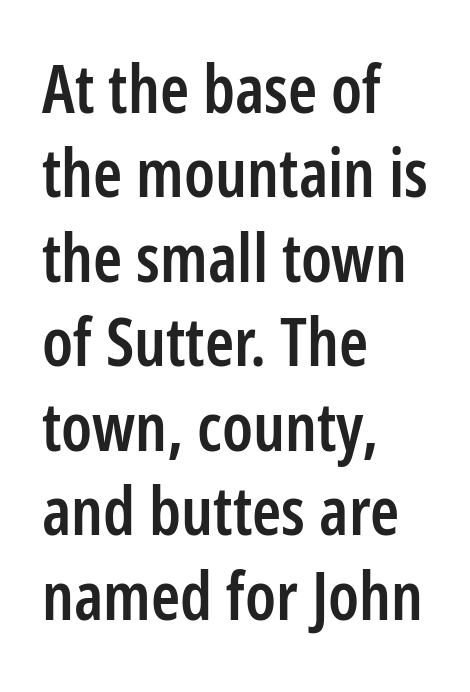
The image shows 66 px semibold, condensed sans-serif type, upright; set left-aligned, normal line spacing (1.28x), normal letter spacing, not underlined; low stroke contrast and a medium x-height.
